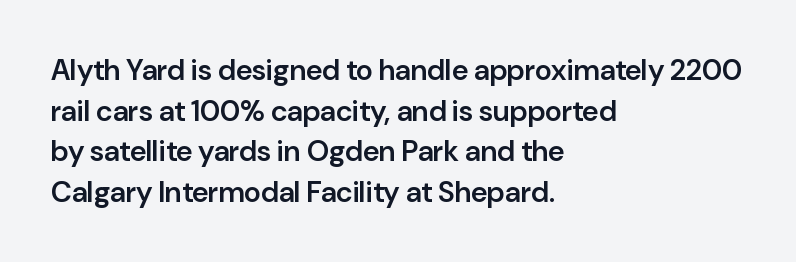
Q: Is the text bold? A: Semi-bold.
Q: Is the text italic (slanted)? A: No, it is upright.
Q: Is the typeface a serif or a sans-serif typeface? A: Sans-serif.
Q: Is the text underlined? A: No.
Q: How is the paragraph aligned? A: Left-aligned.
Q: Is the spacing between letters normal or unusually wide? A: Normal.
Q: Is the spacing between lines tight, normal or loose? A: Normal.
Q: Width (condensed, normal, or wide)? A: Normal.
Q: Stroke contrast? A: Low.
Q: x-height? A: Medium.
Q: Monospaced? A: No.
